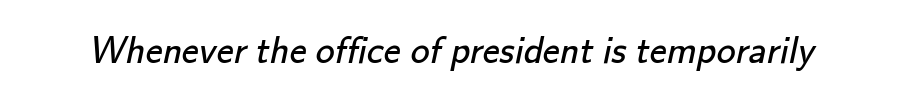
Weight class: somewhere from thin through regular. Font category for this specimen: sans-serif. Looks like regular typesetting: each glyph gets only the width it needs. The area under the type is left untouched. Tracking value appears to be zero — textbook default spacing.
